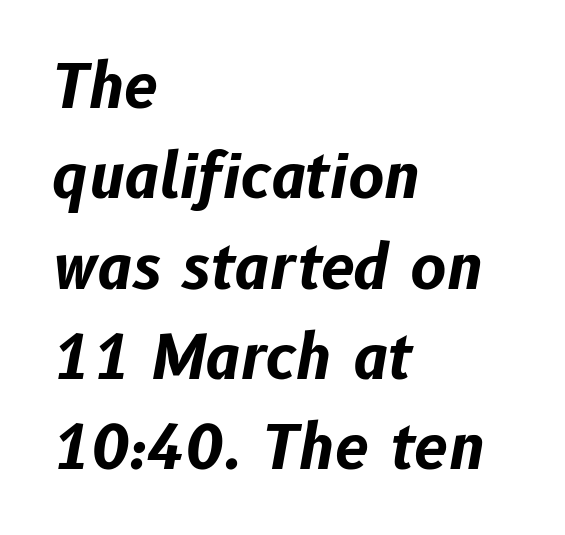
Emphasis by weight is at full strength: bold. The lines in this sample share a left origin and differ only in where they stop. This is oblique type, the kind used for emphasis or titles. Each row of text sits above clean, open space.
